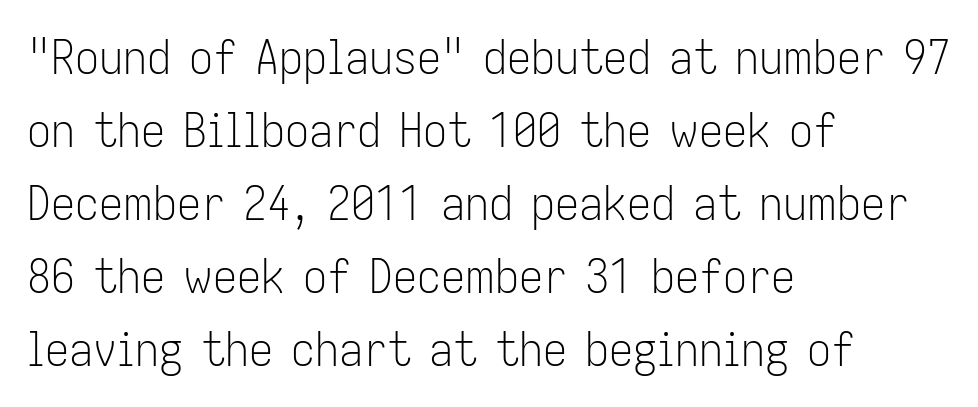
What stands out about the letter spacing? Nothing — it is the standard amount. A classic flush-left, rag-right setting is used for this passage. Check under the words: just untouched page. Type style note: lacks serifs.
